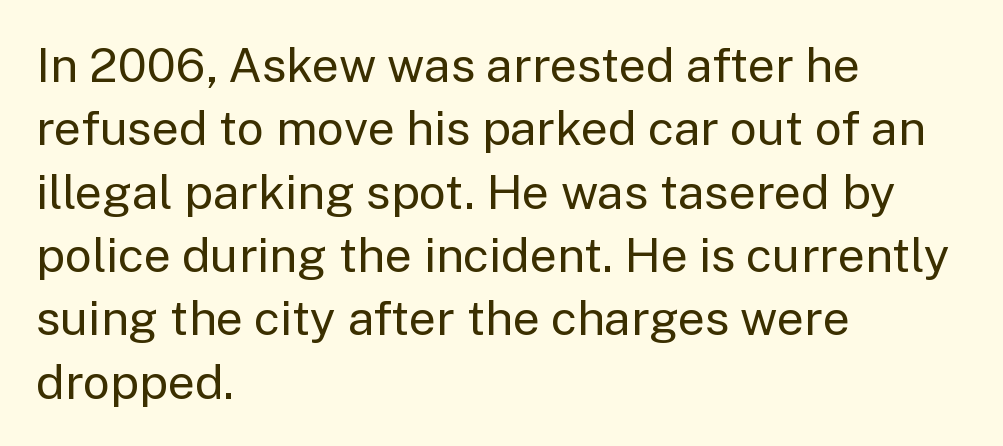
{"serif": "no", "italic": "no", "bold": "no", "weight": "regular", "width": "normal", "stroke_contrast": "low", "x_height": "medium", "monospaced": "no", "underline": "no", "align": "left", "line_spacing": "normal", "line_spacing_ratio": 1.32, "letter_spacing": "normal", "letter_spacing_em": 0.0, "glyph_px": 48}
